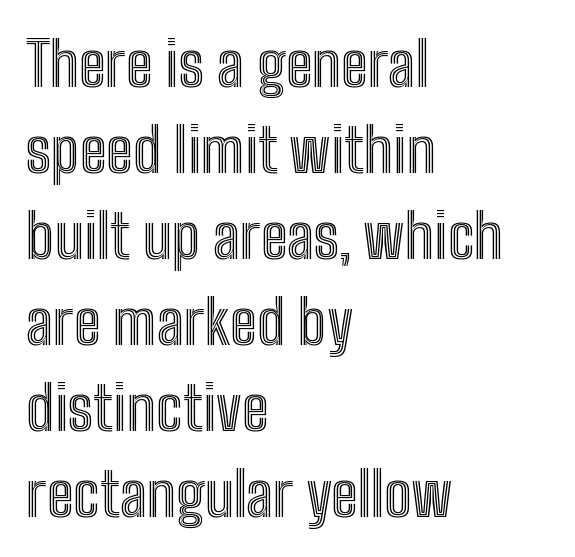
The image shows 61 px condensed type, upright; set left-aligned, normal line spacing (1.41x), normal letter spacing, not underlined; a medium x-height.
